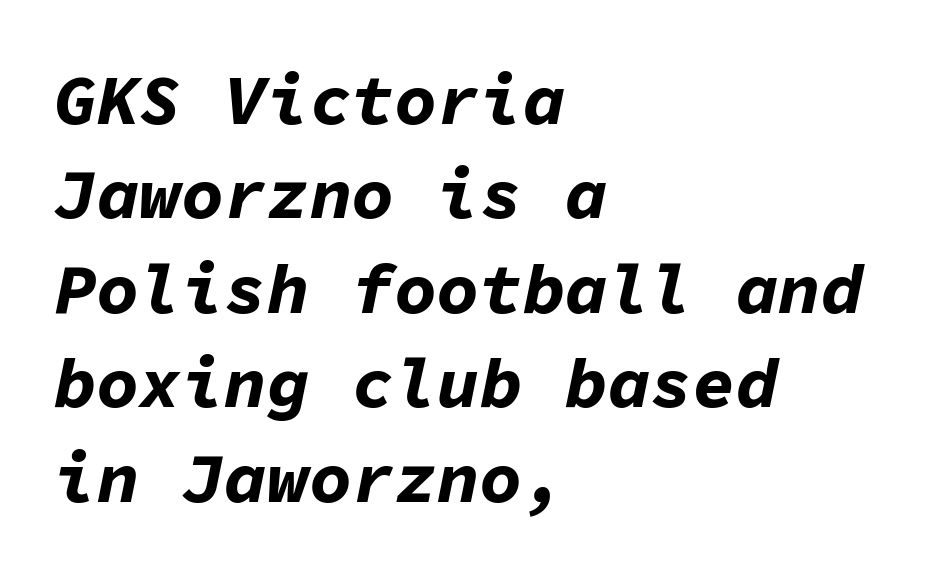
The image shows 71 px bold type, italic (leaning right), monospaced; set left-aligned, normal line spacing (1.33x), normal letter spacing, not underlined; low stroke contrast and a medium x-height.
